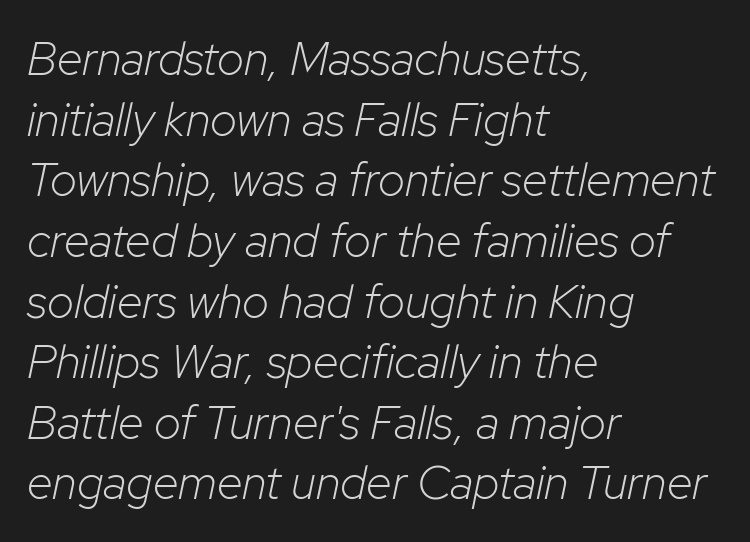
Q: Is the text bold? A: No.
Q: Is the text italic (slanted)? A: Yes, it leans right by about 12 degrees.
Q: Is the text underlined? A: No.
Q: How is the paragraph aligned? A: Left-aligned.
Q: Is the spacing between letters normal or unusually wide? A: Normal.
Q: Is the spacing between lines tight, normal or loose? A: Normal.
Q: Width (condensed, normal, or wide)? A: Normal.
Q: Stroke contrast? A: Low.
Q: x-height? A: Medium.
Q: Monospaced? A: No.
